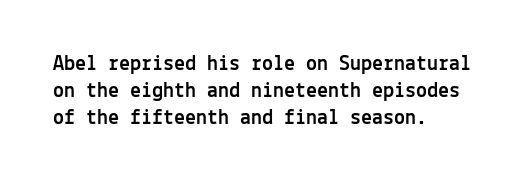
{"italic": "no", "underline": "no", "align": "left", "line_spacing_ratio": 1.22, "letter_spacing": "normal", "letter_spacing_em": 0.0, "glyph_px": 22}
